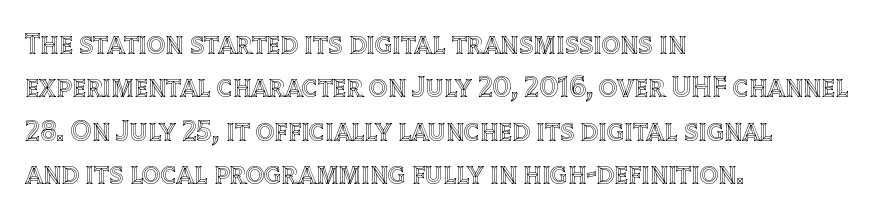
{"italic": "no", "width": "normal", "x_height": "large", "monospaced": "no", "underline": "no", "align": "left", "line_spacing": "normal", "line_spacing_ratio": 1.5, "letter_spacing": "normal", "letter_spacing_em": 0.0, "glyph_px": 29}
